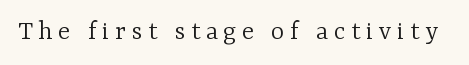
{"serif": "yes", "italic": "no", "bold": "no", "weight": "light", "width": "normal", "stroke_contrast": "low", "x_height": "medium", "monospaced": "no", "underline": "no", "letter_spacing": "wide", "letter_spacing_em": 0.2, "glyph_px": 28}
